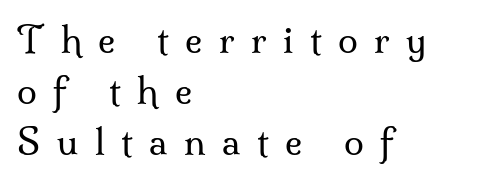
The image shows 36 px regular-weight serif type, upright; set left-aligned, normal line spacing (1.42x), unusually wide letter spacing (+0.46 em), not underlined; medium stroke contrast and a small x-height.
